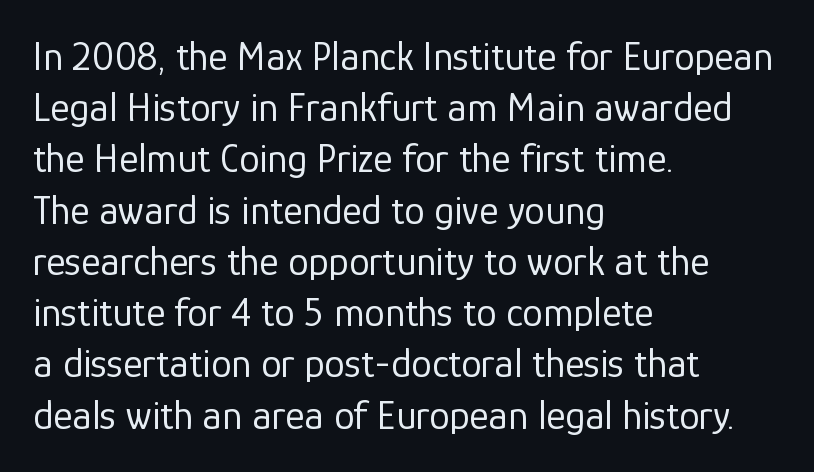
{"serif": "no", "italic": "no", "bold": "no", "weight": "regular", "width": "normal", "stroke_contrast": "low", "x_height": "medium", "monospaced": "no", "underline": "no", "align": "left", "line_spacing": "normal", "line_spacing_ratio": 1.25, "letter_spacing": "normal", "letter_spacing_em": 0.0, "glyph_px": 41}
